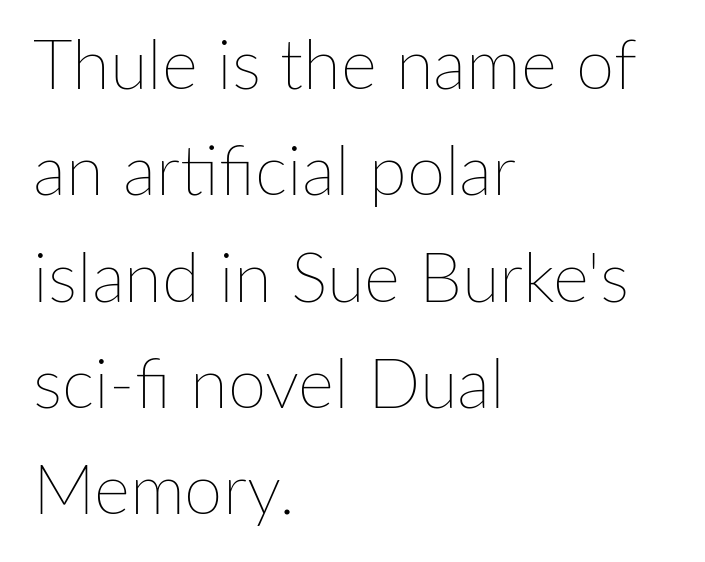
Q: Is the text bold? A: No.
Q: Is the text italic (slanted)? A: No, it is upright.
Q: Is the text underlined? A: No.
Q: How is the paragraph aligned? A: Left-aligned.
Q: Is the spacing between letters normal or unusually wide? A: Normal.
Q: Is the spacing between lines tight, normal or loose? A: Normal.
Q: Width (condensed, normal, or wide)? A: Normal.
Q: Stroke contrast? A: Low.
Q: x-height? A: Medium.
Q: Monospaced? A: No.
